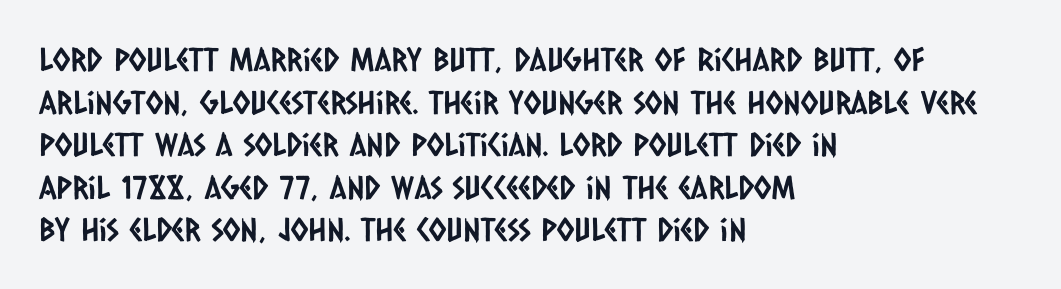
How are the letters spaced? Ordinarily, with no added tracking. The rows are spaced the way most documents space them. Which margin do the lines hug? The left one — the right edge is uneven. The letters carry no serifs — their stems end cleanly without finishing strokes. You could not count columns in this text — the font is proportionally spaced.
